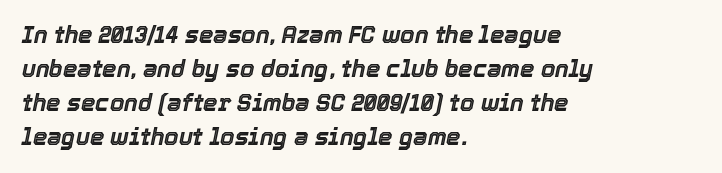
Short and long lines alike share a common starting point at left. Underline: absent. Successive baselines arrive at the customary interval. Yep, that's italic — everything's leaning. The rendering keeps characters at their native spacing.
